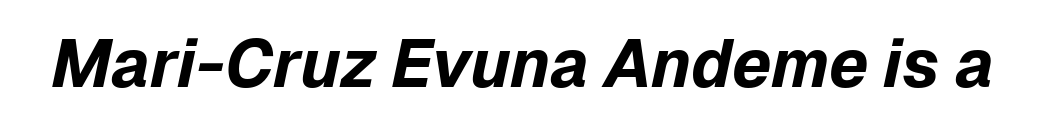
Just letters on the line, the space beneath them empty. Chunky letters — that's bold for sure. The passage shown is typed in a proportional face where columns would drift. Observe the ordinary spacing: letters are neighbours, not strangers. A typesetter would mark this as italic.
